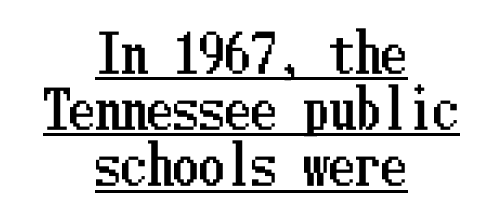
Rendered with straight, roman letterforms. Centered paragraph, ragged on both sides. Regarding leading, the lines here are crowded together. How are the letters spaced? Ordinarily, with no added tracking. The specimen includes a rule beneath the text block's lines.
